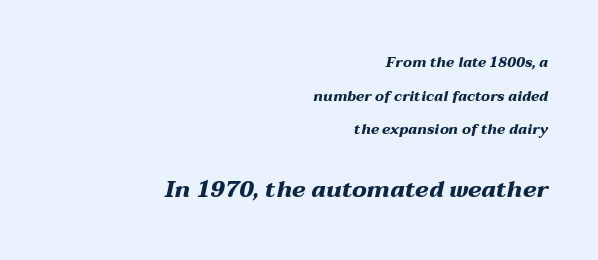
The image shows 23 px bold type, italic (leaning right); set right-aligned, loose line spacing (2.41x), normal letter spacing, not underlined; the second (bottom) block is 1.64x larger.
